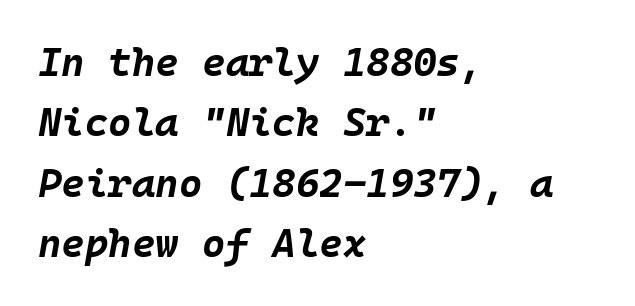
Q: Is the text bold? A: Yes.
Q: Is the text italic (slanted)? A: Yes, it leans right by about 10 degrees.
Q: Is the text underlined? A: No.
Q: How is the paragraph aligned? A: Left-aligned.
Q: Is the spacing between letters normal or unusually wide? A: Normal.
Q: Is the spacing between lines tight, normal or loose? A: Normal.
Q: Width (condensed, normal, or wide)? A: Normal.
Q: Stroke contrast? A: Low.
Q: x-height? A: Large.
Q: Monospaced? A: Yes.
